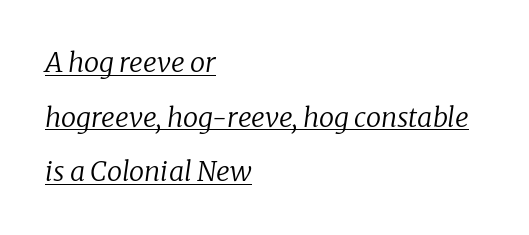
Q: Is the text bold? A: No.
Q: Is the text italic (slanted)? A: Yes, it leans right by about 8 degrees.
Q: Is the text underlined? A: Yes.
Q: How is the paragraph aligned? A: Left-aligned.
Q: Is the spacing between letters normal or unusually wide? A: Normal.
Q: Is the spacing between lines tight, normal or loose? A: Loose.
